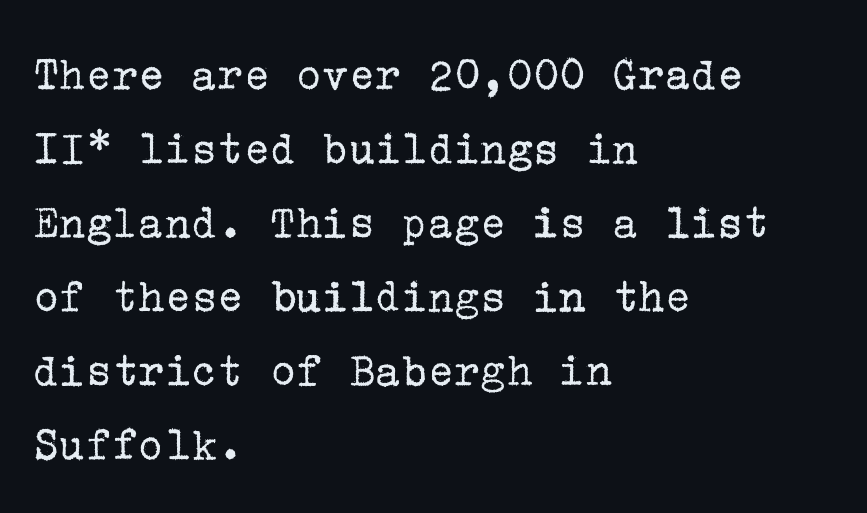
Q: Is the text bold? A: No.
Q: Is the text italic (slanted)? A: No, it is upright.
Q: Is the typeface a serif or a sans-serif typeface? A: Serif.
Q: Is the text underlined? A: No.
Q: How is the paragraph aligned? A: Left-aligned.
Q: Is the spacing between letters normal or unusually wide? A: Normal.
Q: Is the spacing between lines tight, normal or loose? A: Normal.
Q: Width (condensed, normal, or wide)? A: Normal.
Q: Stroke contrast? A: Low.
Q: x-height? A: Medium.
